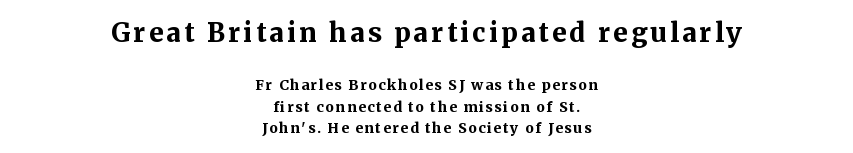
The image shows 26 px bold type, upright; set centered, normal line spacing (1.52x), not underlined; the first (top) block is 1.86x larger.
